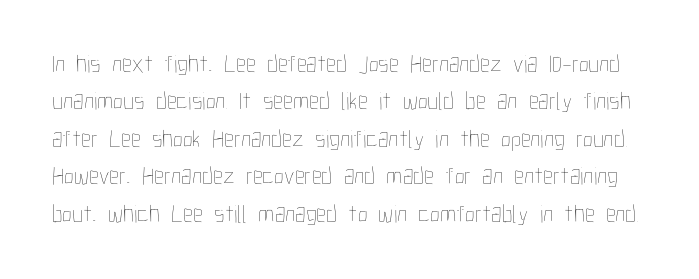
Q: Is the text bold? A: No.
Q: Is the text italic (slanted)? A: No, it is upright.
Q: Is the text underlined? A: No.
Q: Is the spacing between letters normal or unusually wide? A: Normal.
Q: Is the spacing between lines tight, normal or loose? A: Normal.
